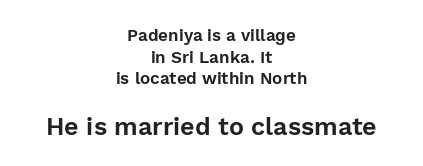
Q: Is the text italic (slanted)? A: No, it is upright.
Q: Is the text underlined? A: No.
Q: How is the paragraph aligned? A: Centered.
Q: Is the spacing between letters normal or unusually wide? A: Normal.
Q: Is the spacing between lines tight, normal or loose? A: Normal.
Q: Which block of text is set in a larger size, the first (top) or the second (bottom)? A: The second (bottom) one.
